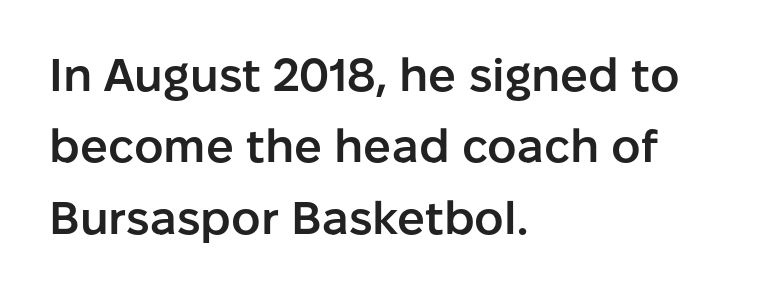
Q: Is the text bold? A: Semi-bold.
Q: Is the text italic (slanted)? A: No, it is upright.
Q: Is the typeface a serif or a sans-serif typeface? A: Sans-serif.
Q: Is the text underlined? A: No.
Q: How is the paragraph aligned? A: Left-aligned.
Q: Is the spacing between letters normal or unusually wide? A: Normal.
Q: Is the spacing between lines tight, normal or loose? A: Normal.
Q: Width (condensed, normal, or wide)? A: Normal.
Q: Stroke contrast? A: Low.
Q: x-height? A: Medium.
Q: Monospaced? A: No.
